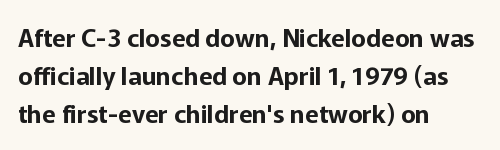
The image shows 25 px text type, upright; set left-aligned, normal line spacing (1.53x), normal letter spacing, not underlined.
